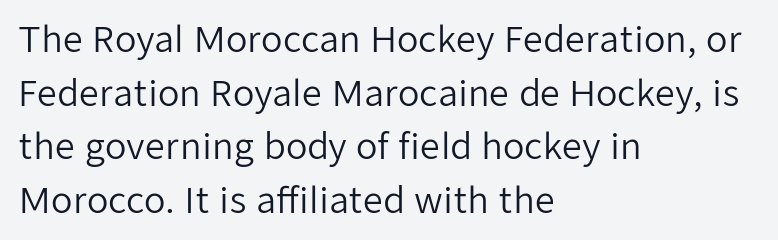
{"serif": "no", "italic": "no", "bold": "no", "weight": "regular", "width": "normal", "stroke_contrast": "low", "x_height": "medium", "monospaced": "no", "underline": "no", "align": "left", "line_spacing": "normal", "line_spacing_ratio": 1.53, "letter_spacing": "normal", "letter_spacing_em": 0.0, "glyph_px": 35}
